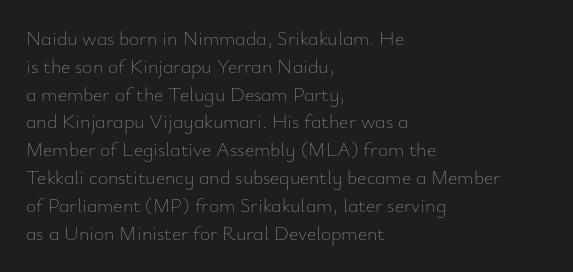
Q: Is the text bold? A: No.
Q: Is the text italic (slanted)? A: No, it is upright.
Q: Is the text underlined? A: No.
Q: How is the paragraph aligned? A: Left-aligned.
Q: Is the spacing between letters normal or unusually wide? A: Normal.
Q: Is the spacing between lines tight, normal or loose? A: Normal.
